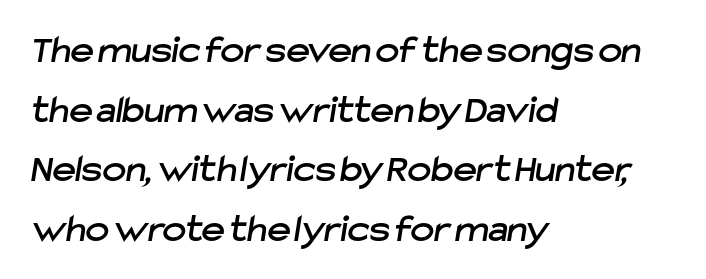
{"serif": "no", "width": "normal", "stroke_contrast": "low", "x_height": "medium", "monospaced": "no", "underline": "no", "align": "left", "line_spacing": "normal", "line_spacing_ratio": 1.49, "letter_spacing": "normal", "letter_spacing_em": 0.0, "glyph_px": 40}
